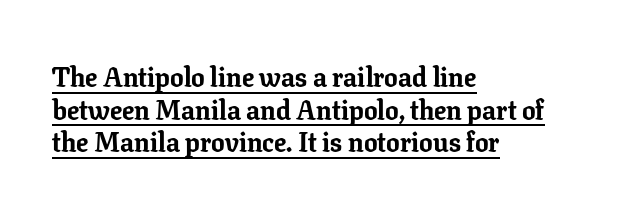
The image shows 27 px bold type, upright; set left-aligned, line spacing 1.21x, normal letter spacing, underlined.
